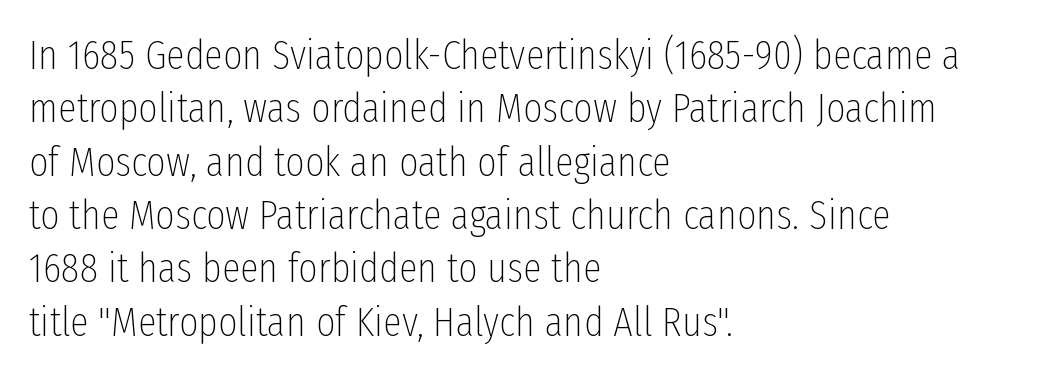
Q: Is the text bold? A: No.
Q: Is the text italic (slanted)? A: No, it is upright.
Q: Is the typeface a serif or a sans-serif typeface? A: Sans-serif.
Q: Is the text underlined? A: No.
Q: How is the paragraph aligned? A: Left-aligned.
Q: Is the spacing between letters normal or unusually wide? A: Normal.
Q: Is the spacing between lines tight, normal or loose? A: Normal.
Q: Width (condensed, normal, or wide)? A: Condensed.
Q: Stroke contrast? A: Low.
Q: x-height? A: Medium.
Q: Monospaced? A: No.
